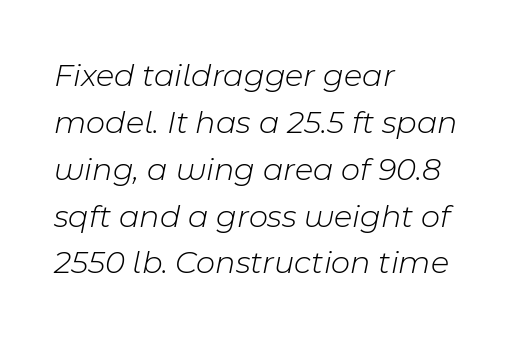
Students, note that the glyphs here touch the page at normal intervals. Rendered with sloped, italic letterforms. These lines stack with their left ends in a neat column. The face used here is proportionally spaced, like ordinary book or web type. The words here are not underlined. Stems and bowls with no extra thickness — not bold.
